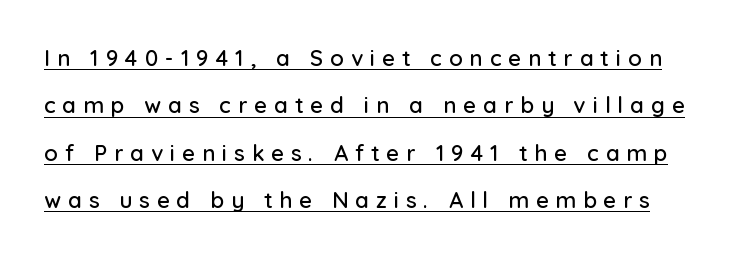
Q: Is the text italic (slanted)? A: No, it is upright.
Q: Is the text underlined? A: Yes.
Q: Is the spacing between letters normal or unusually wide? A: Unusually wide.
Q: Is the spacing between lines tight, normal or loose? A: Loose.
